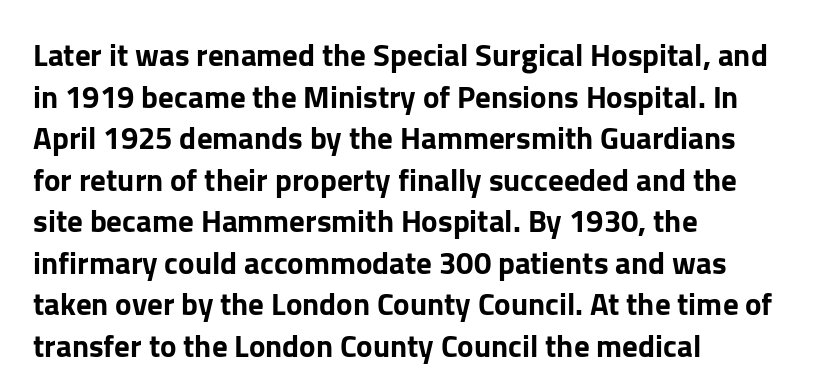
The lines are quadded left. In terms of posture, this sample is upright. No feet cap the strokes, marking this as sans-serif type. Each new line begins a customary step beneath the previous one.
